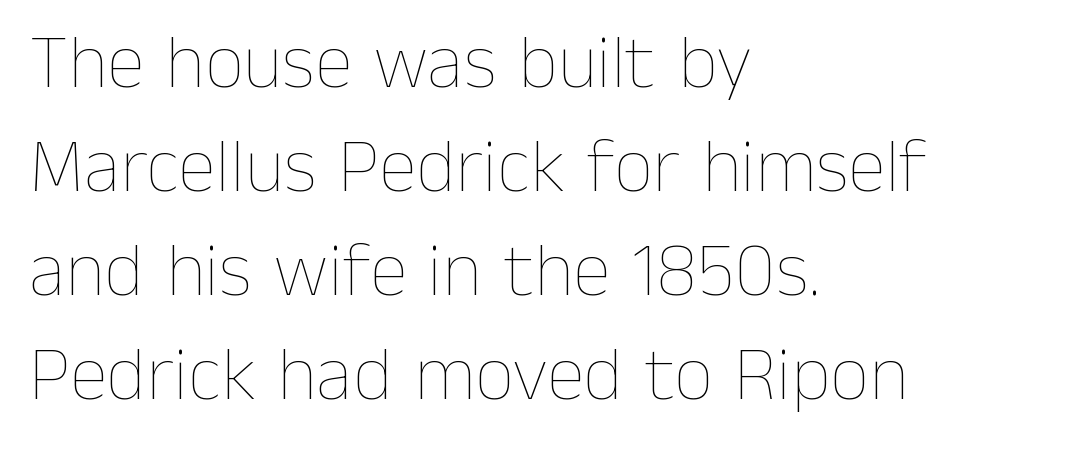
{"italic": "no", "bold": "no", "weight": "thin", "width": "normal", "stroke_contrast": "low", "x_height": "medium", "monospaced": "no", "underline": "no", "align": "left", "line_spacing": "normal", "line_spacing_ratio": 1.35, "letter_spacing": "normal", "letter_spacing_em": 0.0, "glyph_px": 77}
